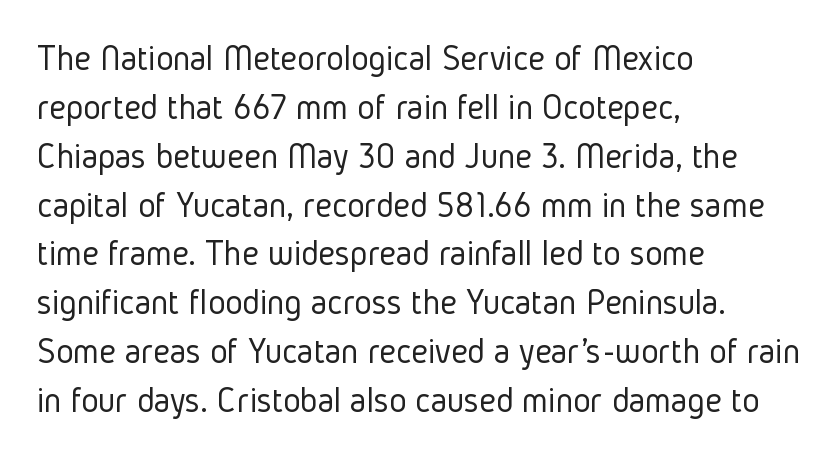
Q: Is the text bold? A: No.
Q: Is the text italic (slanted)? A: No, it is upright.
Q: Is the typeface a serif or a sans-serif typeface? A: Sans-serif.
Q: Is the text underlined? A: No.
Q: How is the paragraph aligned? A: Left-aligned.
Q: Is the spacing between letters normal or unusually wide? A: Normal.
Q: Is the spacing between lines tight, normal or loose? A: Normal.
Q: Width (condensed, normal, or wide)? A: Condensed.
Q: Stroke contrast? A: Low.
Q: x-height? A: Medium.
Q: Monospaced? A: No.
